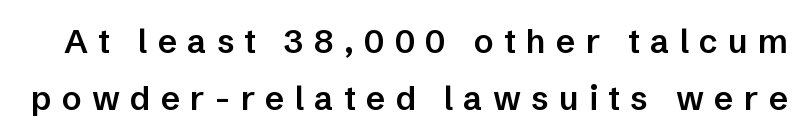
The letters carry no serifs — their stems end cleanly without finishing strokes. Honestly, the letter spacing is so wide it's the main thing you notice. Nobody drew a line under any word here. You could not count columns in this text — the font is proportionally spaced. Designer's note — italics off, roman on. A somewhat darkened texture: the type is semibold rather than bold.
